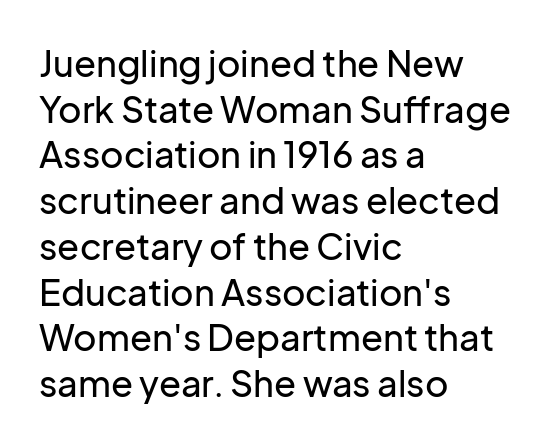
In CSS terms this would be text-align: left. Serif or sans? Sans — the stroke terminals are bare. Here the glyphs are tracked normally, forming tight word shapes. Beneath every word, the page is bare.
